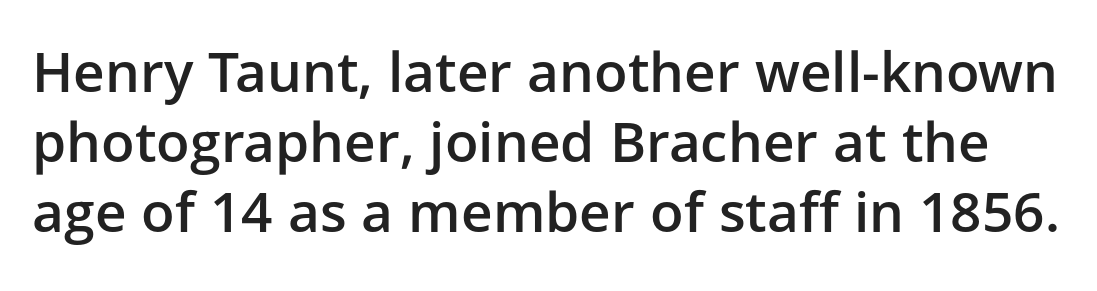
{"serif": "no", "italic": "no", "bold": "semi", "weight": "semibold", "width": "normal", "stroke_contrast": "low", "x_height": "medium", "monospaced": "no", "underline": "no", "line_spacing": "normal", "line_spacing_ratio": 1.27, "letter_spacing": "normal", "letter_spacing_em": 0.0, "glyph_px": 55}
